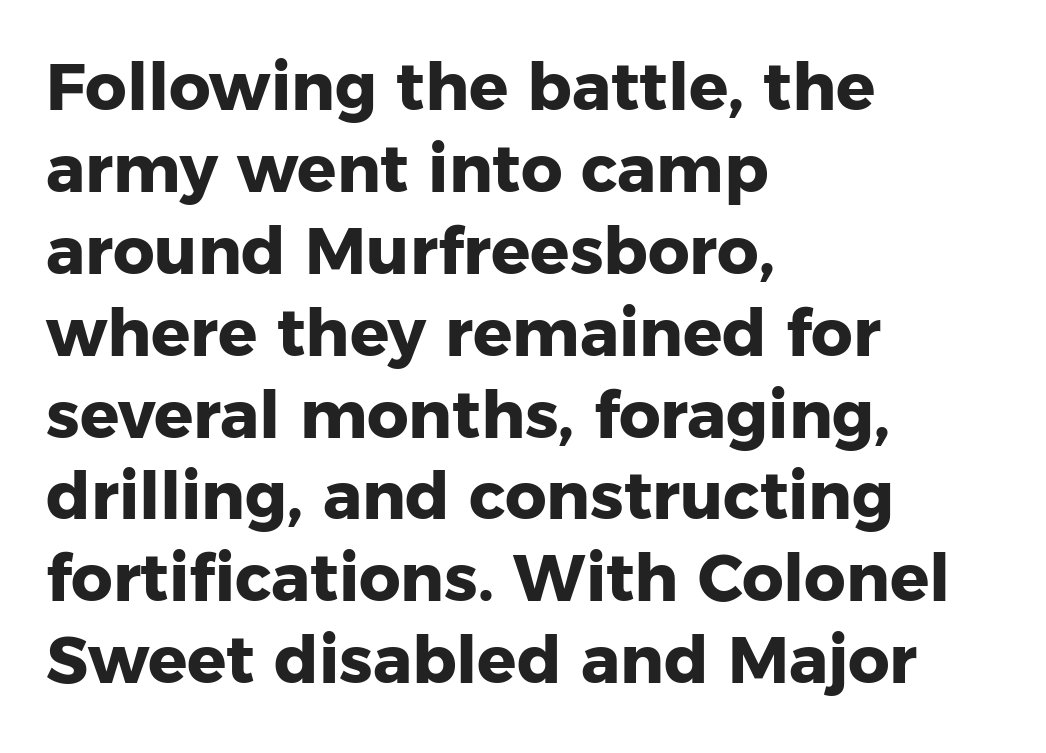
The image shows 65 px heavy sans-serif type, upright; set left-aligned, normal line spacing (1.26x), normal letter spacing, not underlined; low stroke contrast and a medium x-height.
